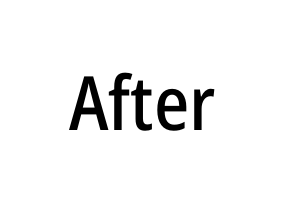
There is no visible air inserted between adjacent glyphs. Bare-footed words on every line. Ascenders rise straight up at ninety degrees. Typographically, this falls in the sans-serif category.
